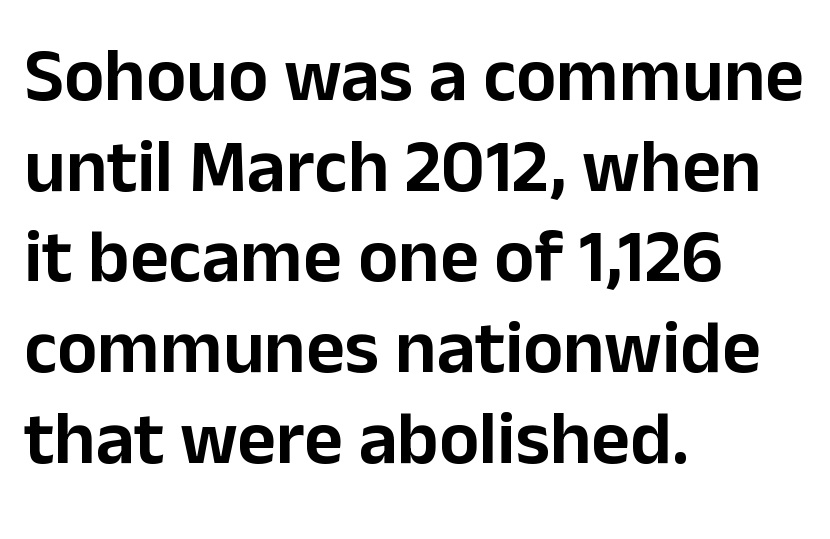
Q: Is the text italic (slanted)? A: No, it is upright.
Q: Is the typeface a serif or a sans-serif typeface? A: Sans-serif.
Q: Is the text underlined? A: No.
Q: How is the paragraph aligned? A: Left-aligned.
Q: Is the spacing between letters normal or unusually wide? A: Normal.
Q: Width (condensed, normal, or wide)? A: Normal.
Q: Stroke contrast? A: Low.
Q: x-height? A: Medium.
Q: Monospaced? A: No.
